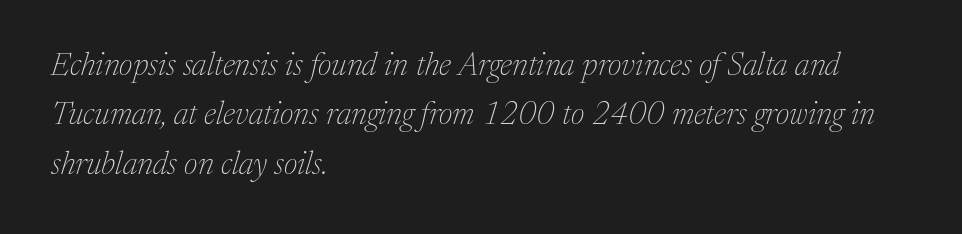
Q: Is the text bold? A: No.
Q: Is the text italic (slanted)? A: Yes, it leans right by about 17 degrees.
Q: Is the typeface a serif or a sans-serif typeface? A: Serif.
Q: Is the text underlined? A: No.
Q: How is the paragraph aligned? A: Left-aligned.
Q: Is the spacing between letters normal or unusually wide? A: Normal.
Q: Is the spacing between lines tight, normal or loose? A: Normal.
Q: Width (condensed, normal, or wide)? A: Normal.
Q: Stroke contrast? A: Medium.
Q: x-height? A: Medium.
Q: Monospaced? A: No.
